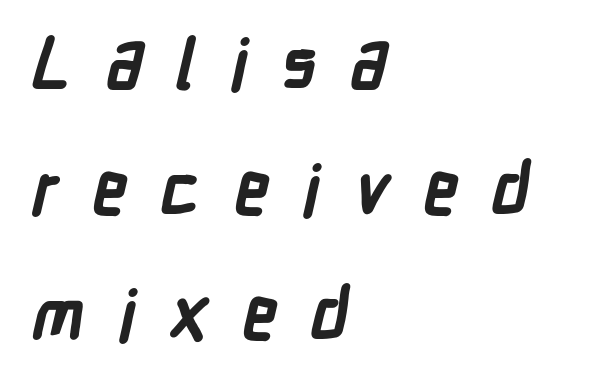
The image shows 69 px bold, condensed sans-serif type; set left-aligned, line spacing 1.82x, unusually wide letter spacing (+0.48 em), not underlined; low stroke contrast and a medium x-height.
